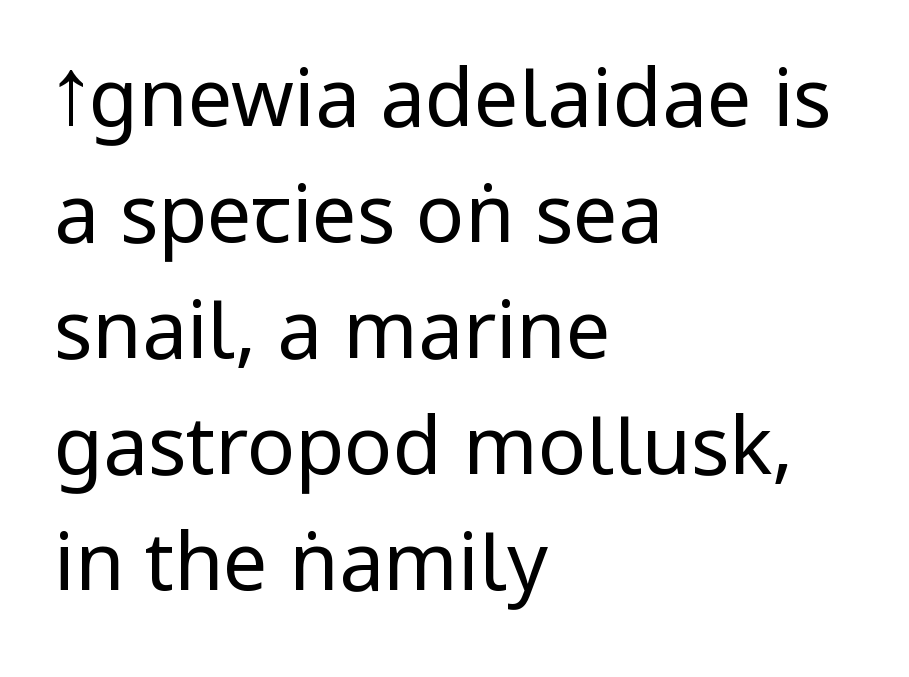
{"serif": "no", "italic": "no", "bold": "no", "weight": "regular", "width": "condensed", "stroke_contrast": "low", "x_height": "large", "monospaced": "no", "underline": "no", "align": "left", "line_spacing": "normal", "line_spacing_ratio": 1.45, "letter_spacing": "normal", "letter_spacing_em": 0.0, "glyph_px": 80}
